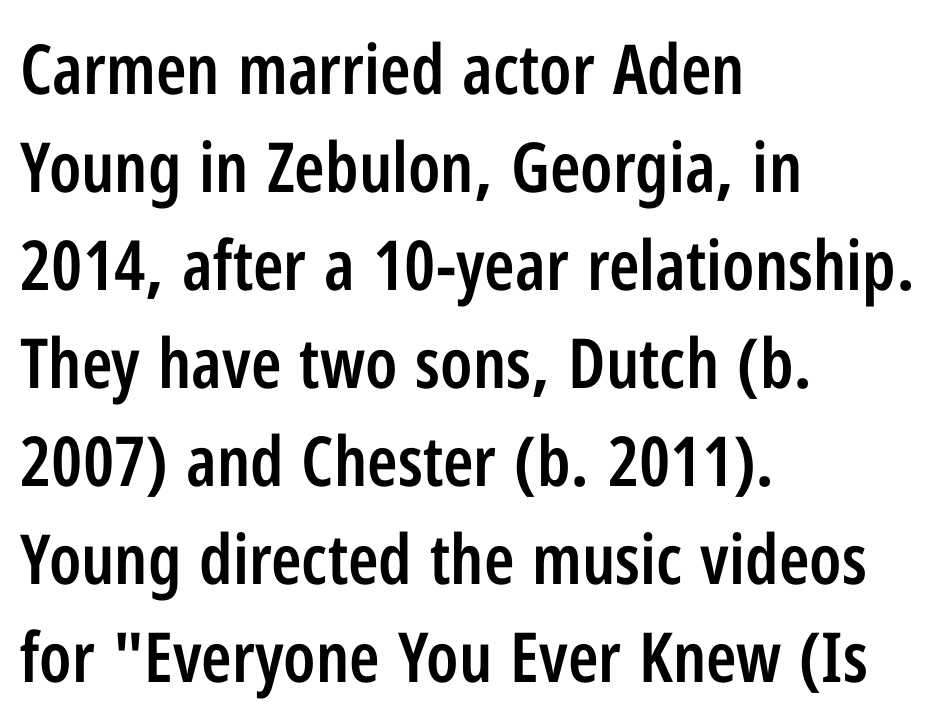
The image shows 69 px semibold, condensed sans-serif type, upright; set left-aligned, normal line spacing (1.42x), normal letter spacing, not underlined; low stroke contrast and a medium x-height.
